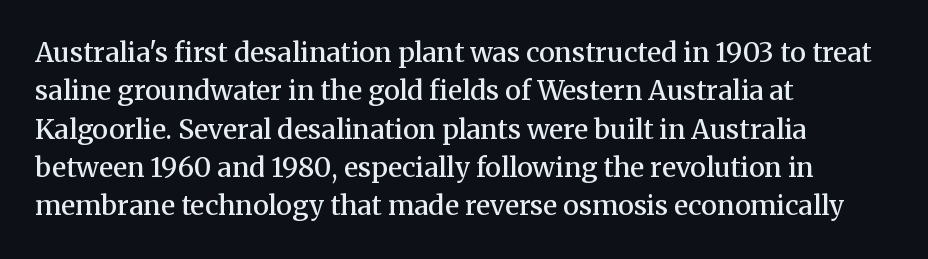
Q: Is the text bold? A: Semi-bold.
Q: Is the text italic (slanted)? A: No, it is upright.
Q: Is the text underlined? A: No.
Q: How is the paragraph aligned? A: Left-aligned.
Q: Is the spacing between letters normal or unusually wide? A: Normal.
Q: Is the spacing between lines tight, normal or loose? A: Normal.
